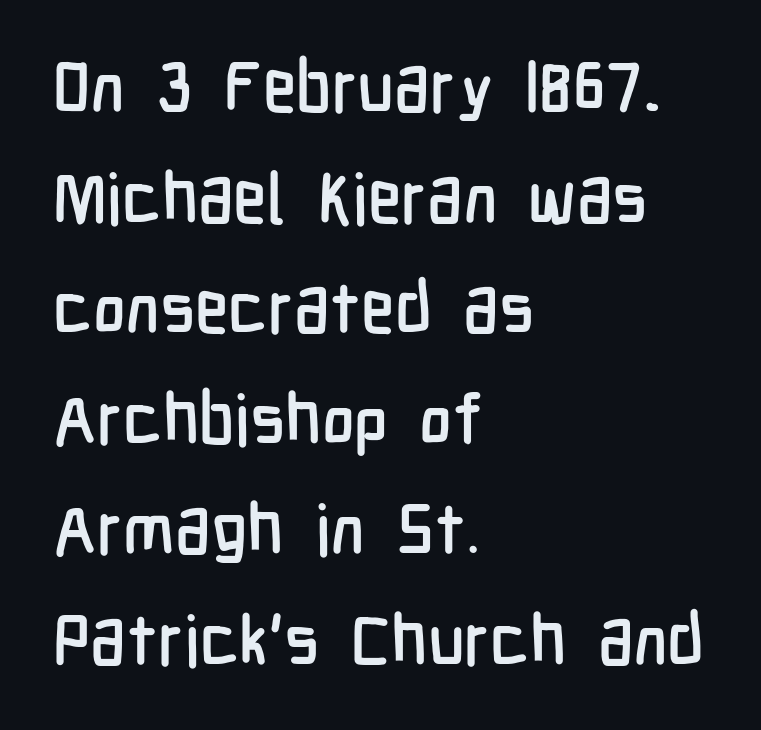
{"serif": "no", "italic": "no", "width": "condensed", "stroke_contrast": "low", "x_height": "medium", "monospaced": "no", "underline": "no", "align": "left", "line_spacing": "normal", "line_spacing_ratio": 1.58, "letter_spacing": "normal", "letter_spacing_em": 0.0, "glyph_px": 70}
